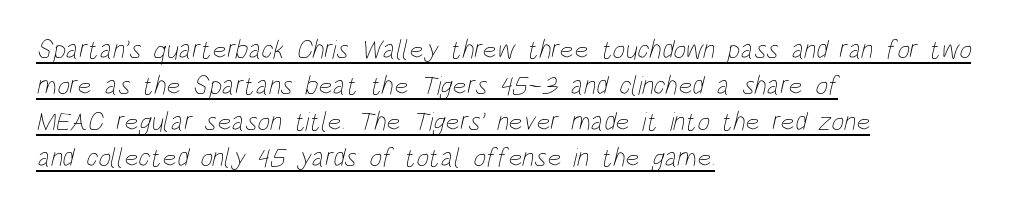
The image shows 27 px text type; set left-aligned, normal line spacing (1.33x), normal letter spacing, underlined.
